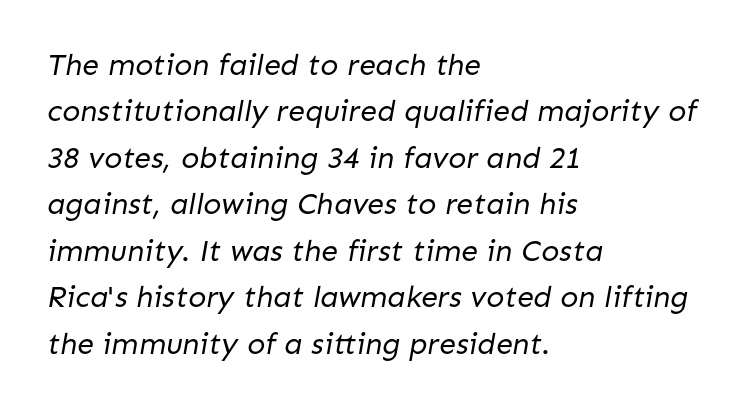
The image shows 30 px regular-weight sans-serif type; set left-aligned, normal line spacing (1.55x), normal letter spacing, not underlined; low stroke contrast and a medium x-height.
